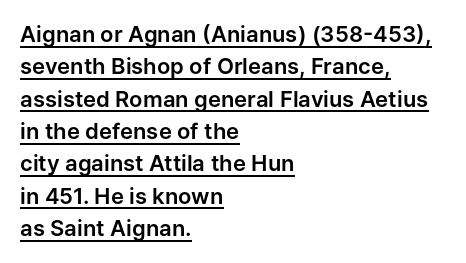
{"italic": "no", "underline": "yes", "align": "left", "line_spacing": "normal", "line_spacing_ratio": 1.47, "letter_spacing": "normal", "letter_spacing_em": 0.0, "glyph_px": 22}
